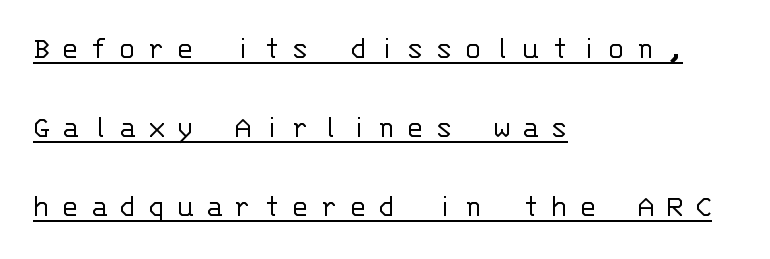
{"serif": "no", "italic": "no", "bold": "no", "weight": "light", "width": "normal", "stroke_contrast": "low", "x_height": "large", "monospaced": "yes", "underline": "yes", "align": "left", "line_spacing": "loose", "line_spacing_ratio": 2.4, "letter_spacing": "wide", "letter_spacing_em": 0.38, "glyph_px": 33}
